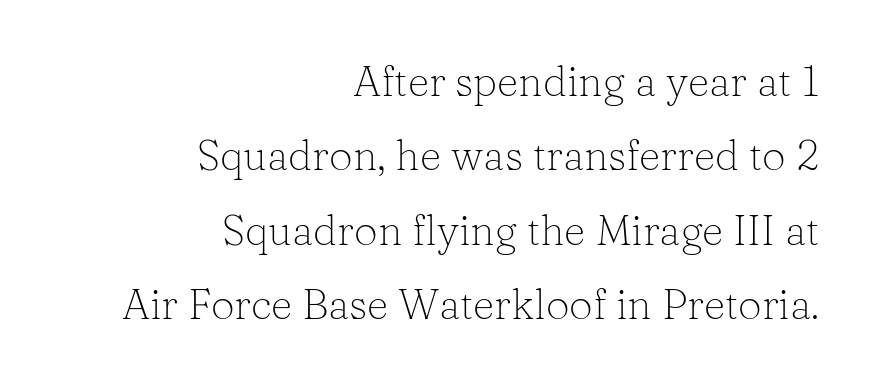
Upright lettering throughout. Little horizontal feet cap the strokes, marking this as serif type. Do the characters align in a grid? No, the font is proportional. This rendering uses right alignment, leaving the left contour irregular.
